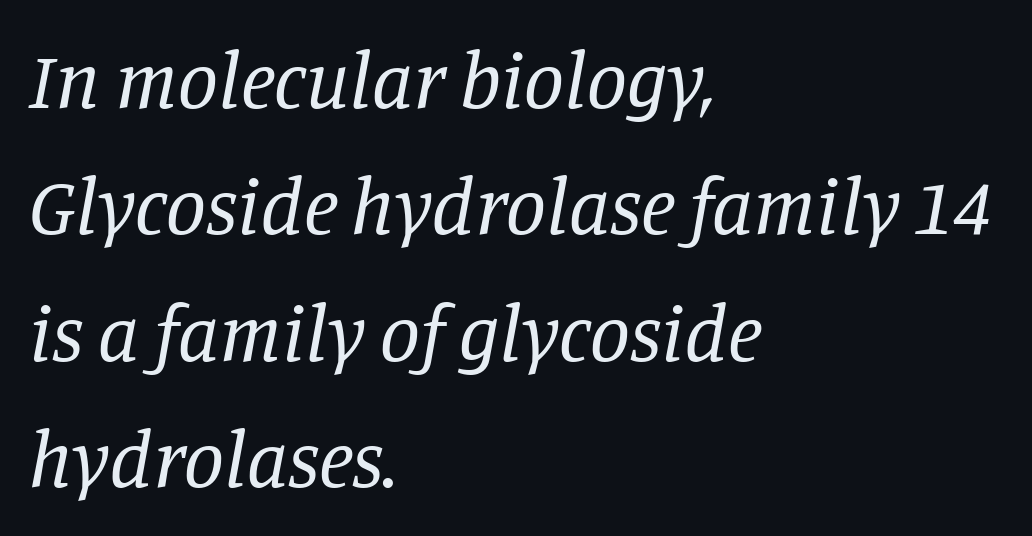
The image shows 80 px regular-weight serif type, italic (leaning right); set left-aligned, normal line spacing (1.58x), normal letter spacing, not underlined; low stroke contrast and a large x-height.
